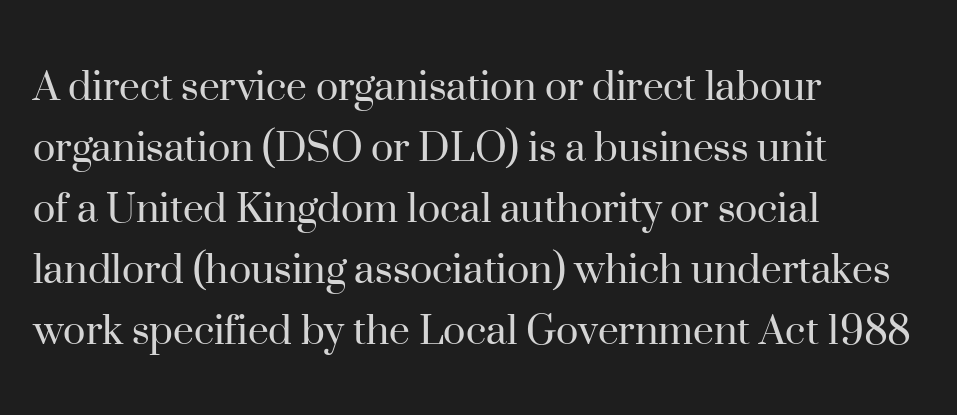
{"serif": "yes", "italic": "no", "bold": "no", "weight": "regular", "width": "normal", "stroke_contrast": "high", "x_height": "small", "monospaced": "no", "underline": "no", "align": "left", "line_spacing": "normal", "line_spacing_ratio": 1.3, "letter_spacing": "normal", "letter_spacing_em": 0.0, "glyph_px": 47}
